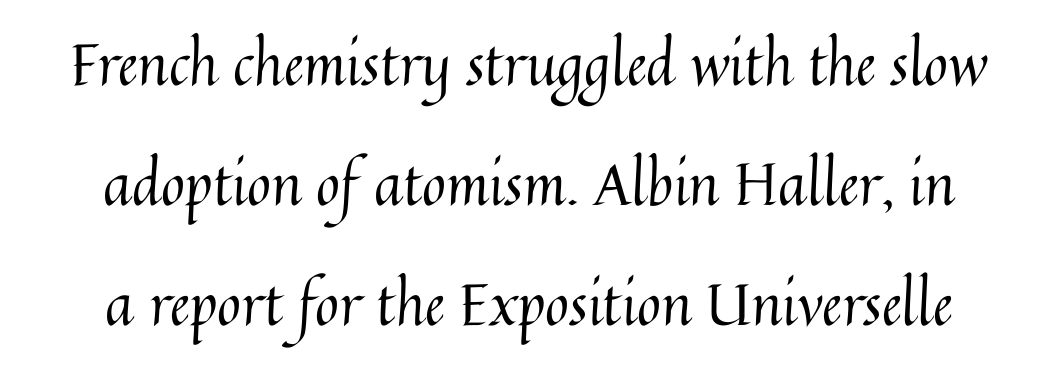
There is no visible air inserted between adjacent glyphs. Note the varied advance widths — an 'i' is clearly narrower than an 'm'. This is not heavy type; no bold has been used.
